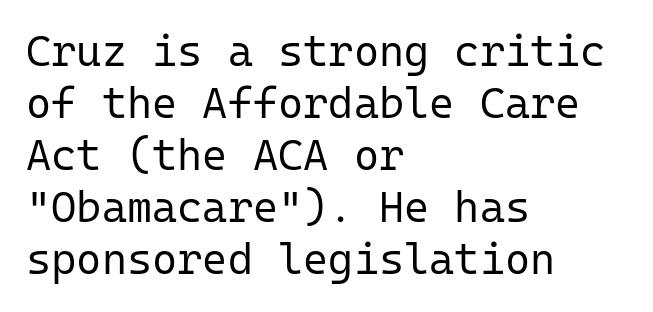
Q: Is the text bold? A: No.
Q: Is the text italic (slanted)? A: No, it is upright.
Q: Is the typeface a serif or a sans-serif typeface? A: Sans-serif.
Q: Is the text underlined? A: No.
Q: How is the paragraph aligned? A: Left-aligned.
Q: Is the spacing between letters normal or unusually wide? A: Normal.
Q: Width (condensed, normal, or wide)? A: Normal.
Q: Stroke contrast? A: Low.
Q: x-height? A: Medium.
Q: Monospaced? A: Yes.
